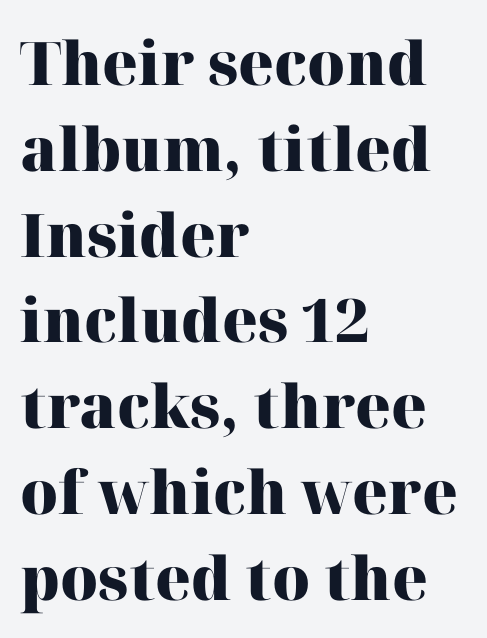
The image shows 60 px heavy serif type, upright; set left-aligned, normal line spacing (1.43x), normal letter spacing, not underlined; high stroke contrast and a medium x-height.
